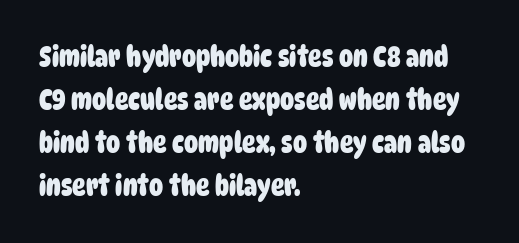
The image shows 28 px heavy, condensed sans-serif type; set left-aligned, normal line spacing (1.54x), normal letter spacing, not underlined; low stroke contrast and a large x-height.
